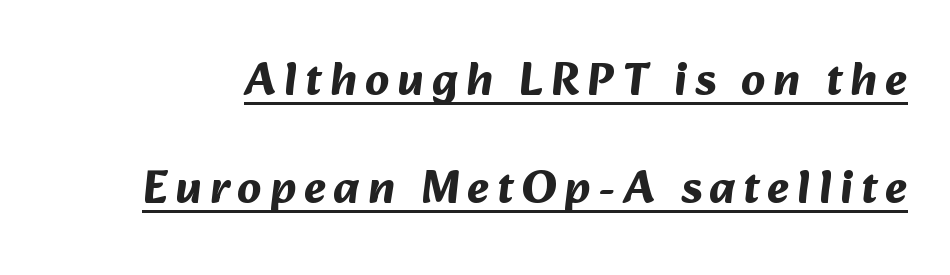
{"serif": "no", "bold": "yes", "weight": "bold", "width": "normal", "stroke_contrast": "medium", "x_height": "medium", "monospaced": "no", "underline": "yes", "line_spacing": "loose", "line_spacing_ratio": 2.3, "glyph_px": 47}
